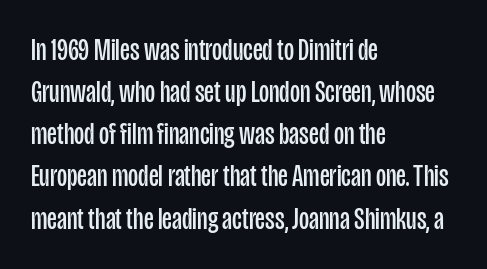
Q: Is the text bold? A: No.
Q: Is the text italic (slanted)? A: No, it is upright.
Q: Is the typeface a serif or a sans-serif typeface? A: Sans-serif.
Q: Is the text underlined? A: No.
Q: How is the paragraph aligned? A: Left-aligned.
Q: Is the spacing between letters normal or unusually wide? A: Normal.
Q: Is the spacing between lines tight, normal or loose? A: Normal.
Q: Width (condensed, normal, or wide)? A: Condensed.
Q: Stroke contrast? A: Low.
Q: x-height? A: Large.
Q: Monospaced? A: No.
